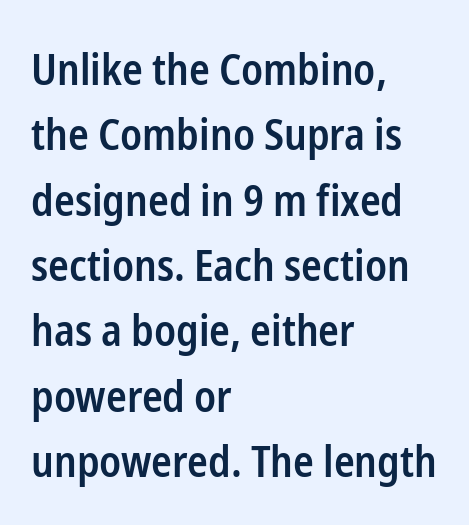
{"serif": "no", "italic": "no", "bold": "semi", "weight": "semibold", "width": "condensed", "stroke_contrast": "low", "x_height": "medium", "monospaced": "no", "underline": "no", "align": "left", "line_spacing": "normal", "line_spacing_ratio": 1.52, "letter_spacing": "normal", "letter_spacing_em": 0.0, "glyph_px": 43}
